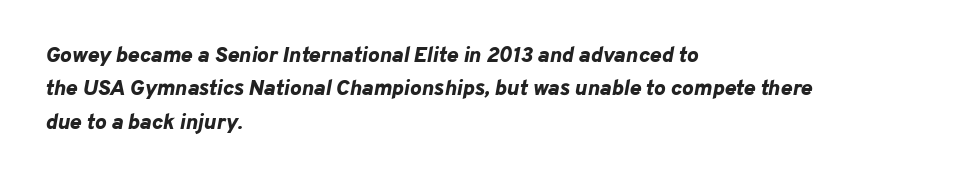
The image shows 22 px bold type, italic (leaning right); set left-aligned, normal line spacing (1.52x), normal letter spacing, not underlined.
